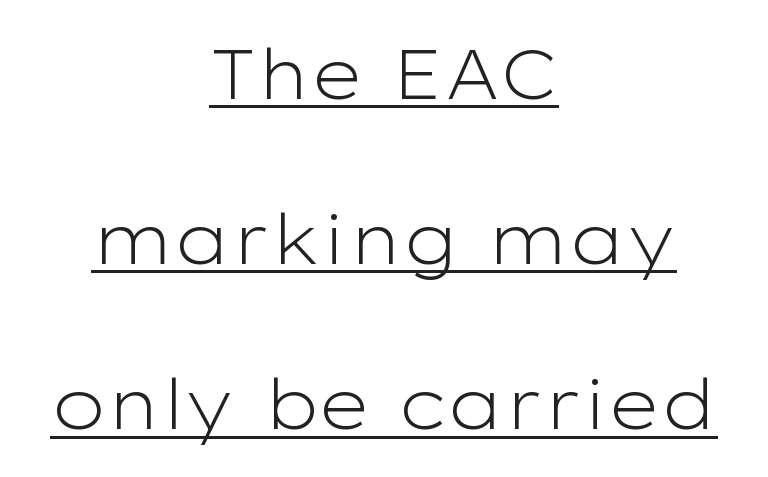
The image shows 70 px light, wide sans-serif type, upright; set centered, loose line spacing (2.36x), normal letter spacing, underlined; low stroke contrast and a medium x-height.
